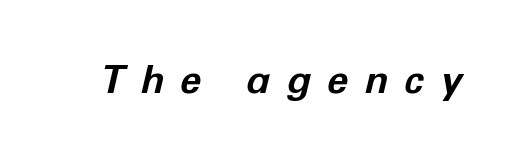
Q: Is the text bold? A: Yes.
Q: Is the text italic (slanted)? A: Yes, it leans right by about 12 degrees.
Q: Is the text underlined? A: No.
Q: Is the spacing between letters normal or unusually wide? A: Unusually wide.
Q: Width (condensed, normal, or wide)? A: Normal.
Q: Stroke contrast? A: Low.
Q: x-height? A: Medium.
Q: Monospaced? A: No.
